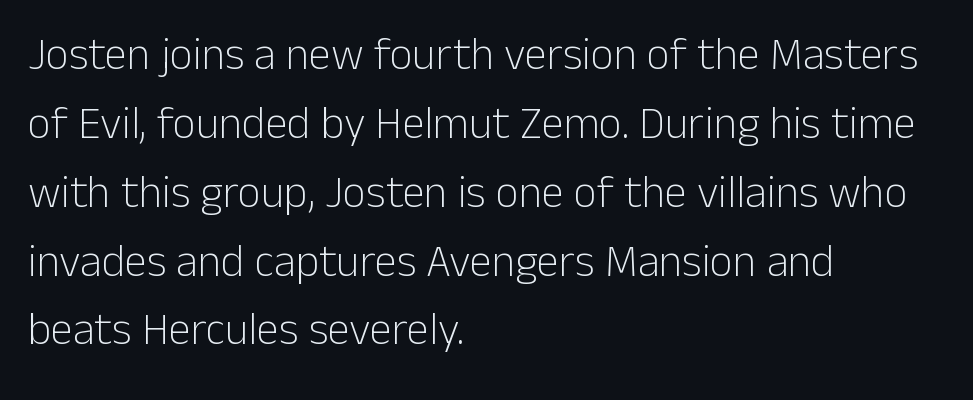
Q: Is the text bold? A: No.
Q: Is the text italic (slanted)? A: No, it is upright.
Q: Is the typeface a serif or a sans-serif typeface? A: Sans-serif.
Q: Is the text underlined? A: No.
Q: How is the paragraph aligned? A: Left-aligned.
Q: Is the spacing between letters normal or unusually wide? A: Normal.
Q: Is the spacing between lines tight, normal or loose? A: Normal.
Q: Width (condensed, normal, or wide)? A: Normal.
Q: Stroke contrast? A: Low.
Q: x-height? A: Medium.
Q: Monospaced? A: No.
